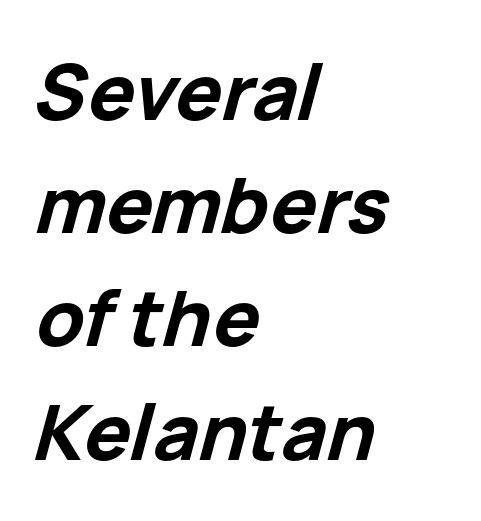
The image shows 77 px bold type, italic (leaning right); set left-aligned, normal line spacing (1.47x), normal letter spacing, not underlined; low stroke contrast and a medium x-height.
